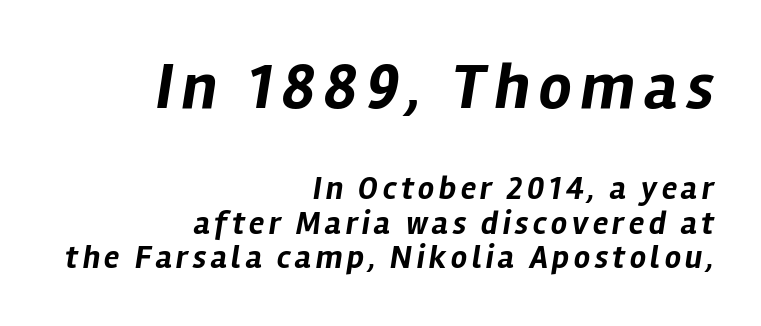
Q: Is the text bold? A: Yes.
Q: Is the text italic (slanted)? A: Yes, it leans right by about 12 degrees.
Q: Is the text underlined? A: No.
Q: How is the paragraph aligned? A: Right-aligned.
Q: Is the spacing between lines tight, normal or loose? A: Tight.
Q: Which block of text is set in a larger size, the first (top) or the second (bottom)? A: The first (top) one.
Q: Width (condensed, normal, or wide)? A: Normal.
Q: Stroke contrast? A: Low.
Q: x-height? A: Medium.
Q: Monospaced? A: No.
